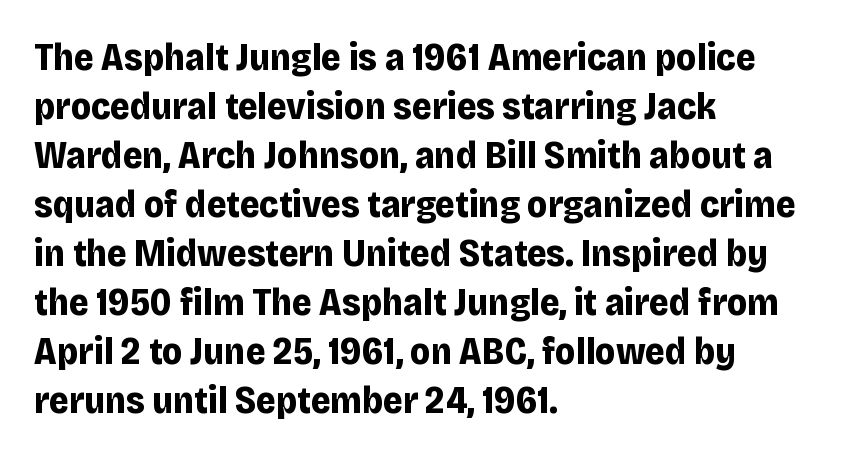
Here the designer chose a conventional face with non-uniform glyph widths. The space beneath each line is pristine and unruled. Does the copy run flush right? No — it runs flush left. The passage shown is emphatically bold.
